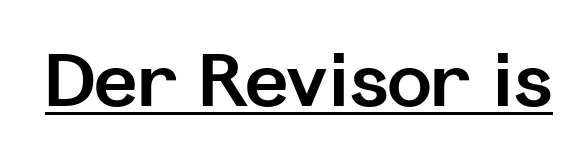
Descenders here cross a horizontal rule under the line. Character widths vary here, with narrow letters taking less room than wide ones. Each letter's strokes conclude bluntly, with no projecting serifs. Italic: no, the glyphs are upright roman. Pretty heavy lettering here — definitely bold.
